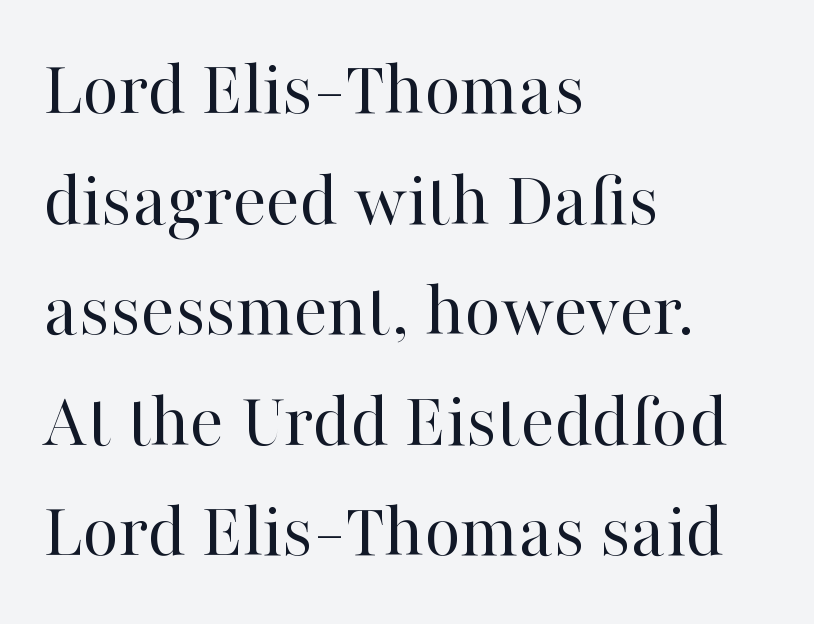
The image shows 79 px regular-weight serif type, upright; set left-aligned, normal line spacing (1.4x), normal letter spacing, not underlined; high stroke contrast and a medium x-height.
